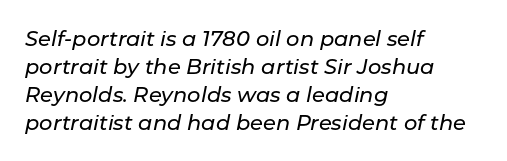
The tracking reads as untouched default to a designer's eye. The rendering uses a moderate line-height, typical for paragraphs. Designer's note — italics engaged. Only glyphs here, with clear space below each row. Layout note: lines flush left.
